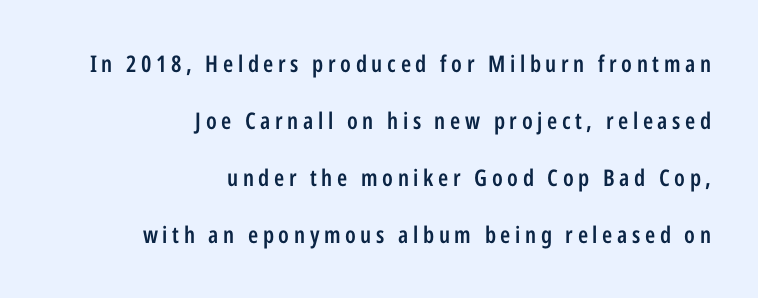
Line endings align vertically; line beginnings do not. Ascenders rise straight up at ninety degrees. The glyphs are unaccompanied by any horizontal stroke below them. The passage shown stacks its lines with a broad gap. How heavy is the stroke? Medium-heavy — a semibold, shy of bold.
